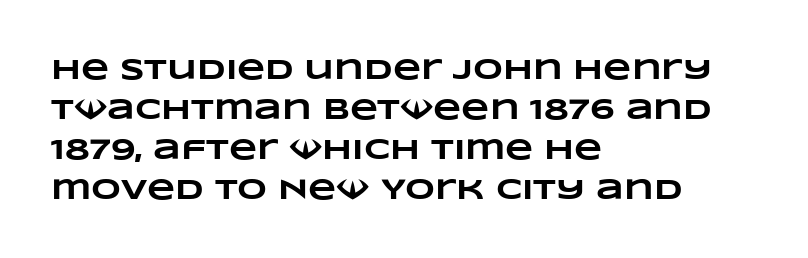
The image shows 29 px heavy, wide type; set left-aligned, normal line spacing (1.38x), normal letter spacing, not underlined; low stroke contrast and a large x-height.
